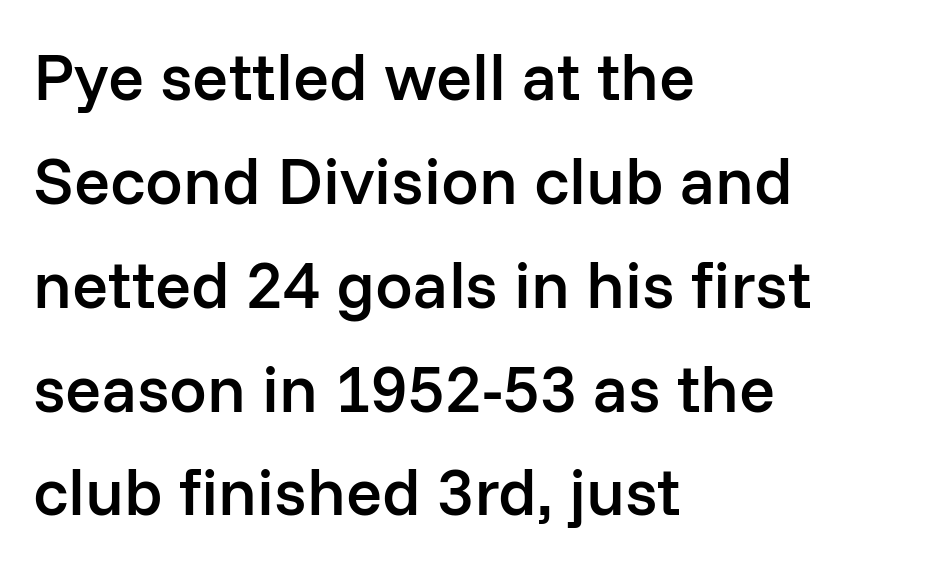
{"serif": "no", "italic": "no", "bold": "semi", "weight": "semibold", "width": "normal", "stroke_contrast": "low", "x_height": "medium", "monospaced": "no", "underline": "no", "align": "left", "line_spacing": "normal", "line_spacing_ratio": 1.55, "letter_spacing": "normal", "letter_spacing_em": 0.0, "glyph_px": 67}
